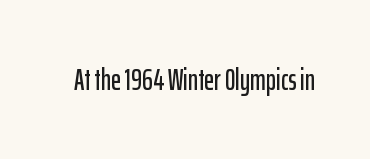
The image shows 30 px condensed sans-serif type, upright; set normal letter spacing, not underlined; low stroke contrast and a medium x-height.
